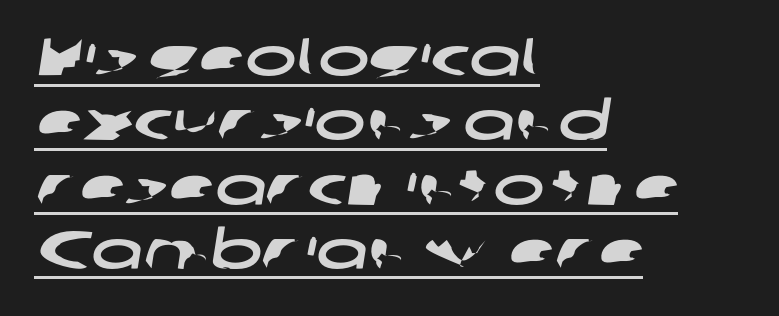
To sum up the face: it is a sans, with no serifs. The ragged edge is on the right, which tells us the setting is flush left. The rendering uses natural spacing where letterforms have individual widths. Looks like someone drew a line under every word here. A typesetter would call this zero additional tracking.
